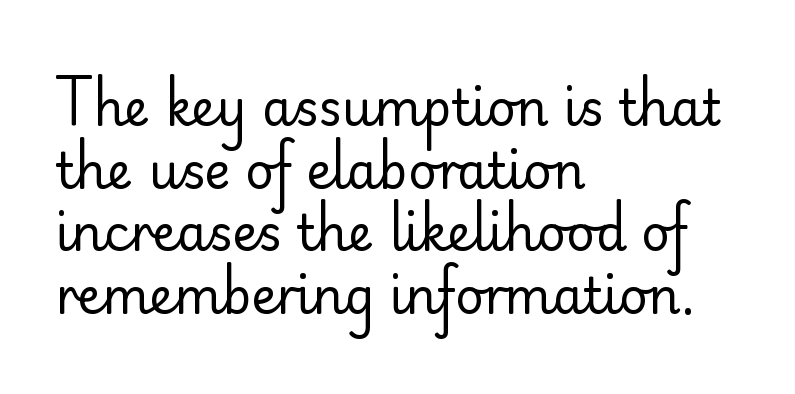
Q: Is the text bold? A: No.
Q: Is the text italic (slanted)? A: No, it is upright.
Q: Is the typeface a serif or a sans-serif typeface? A: Sans-serif.
Q: Is the text underlined? A: No.
Q: How is the paragraph aligned? A: Left-aligned.
Q: Is the spacing between letters normal or unusually wide? A: Normal.
Q: Is the spacing between lines tight, normal or loose? A: Normal.
Q: Width (condensed, normal, or wide)? A: Normal.
Q: Stroke contrast? A: Low.
Q: x-height? A: Small.
Q: Monospaced? A: No.
